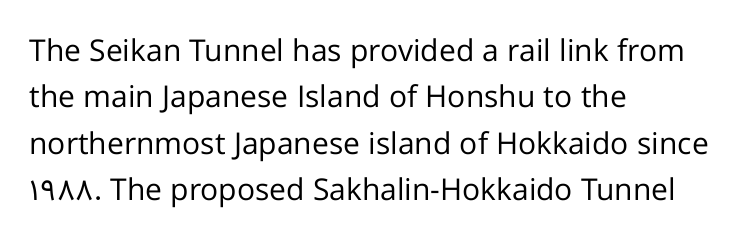
Nope, not italic — everything's standing straight. Alignment: flush left. The area under the type is left untouched. Students, observe: this is what conventionally led text looks like.
